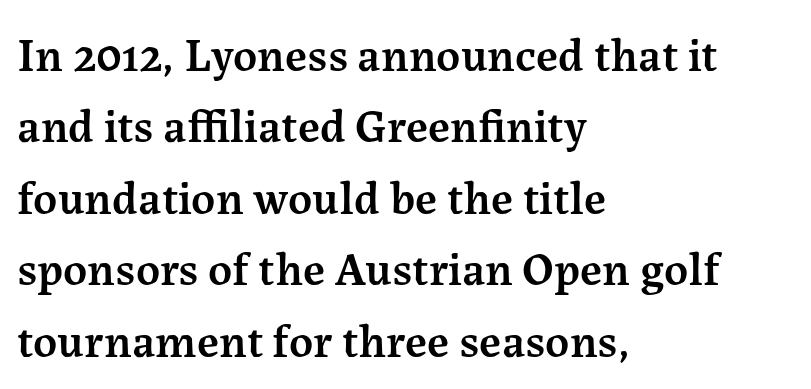
Heft: intermediate — a semibold. Is this a fixed-width face? No — the glyphs have proportional, varying widths. Type style note: has serifs. Regular leading. It's the straight-up-and-down kind of type.
